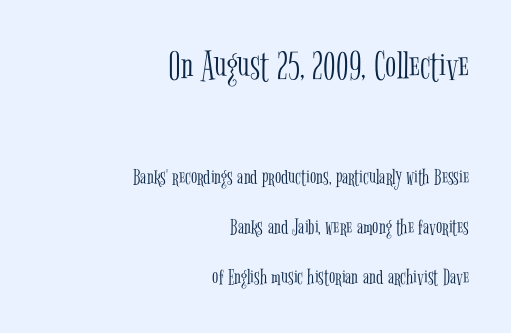
Type style note: has serifs. Teacher's note: observe the even right margin — that is flush-right alignment. The rendering uses natural spacing where letterforms have individual widths. What's the leading like? Stretched, with rows far apart. Weight: regular or lighter.
